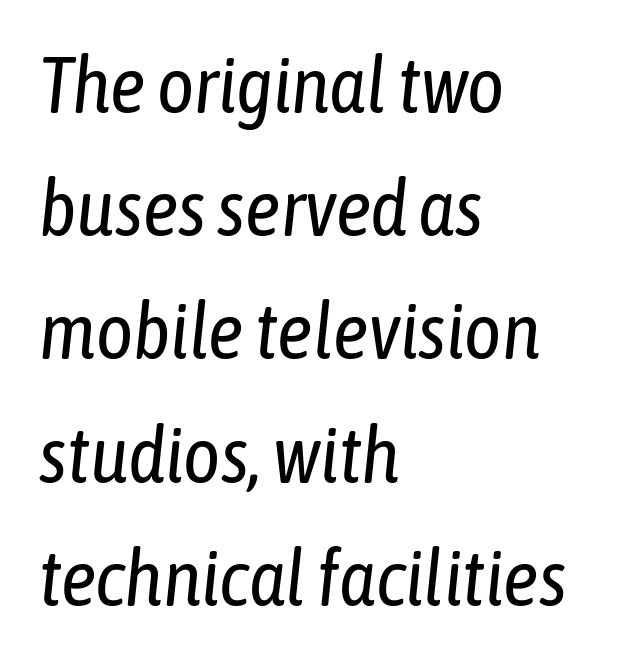
{"italic": "yes", "lean": "right", "slant_degrees": 6, "bold": "no", "weight": "regular", "width": "condensed", "stroke_contrast": "low", "x_height": "medium", "monospaced": "no", "underline": "no", "align": "left", "line_spacing": "normal", "line_spacing_ratio": 1.56, "letter_spacing": "normal", "letter_spacing_em": 0.0, "glyph_px": 79}
